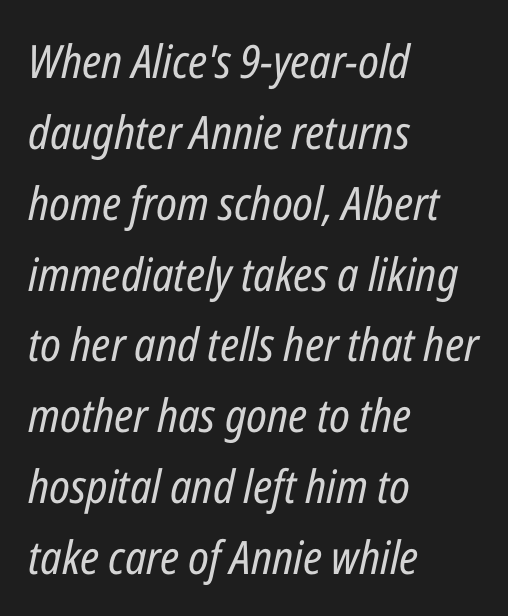
{"italic": "yes", "lean": "right", "slant_degrees": 12, "bold": "no", "weight": "regular", "width": "condensed", "stroke_contrast": "low", "x_height": "medium", "monospaced": "no", "underline": "no", "align": "left", "line_spacing": "normal", "line_spacing_ratio": 1.54, "letter_spacing": "normal", "letter_spacing_em": 0.0, "glyph_px": 46}
